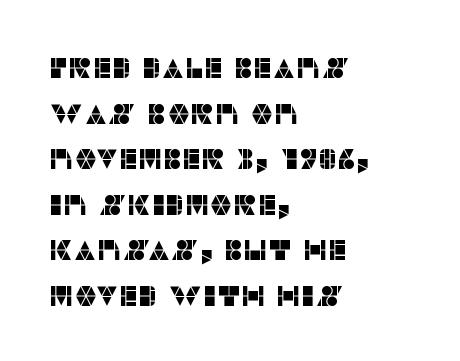
Q: Is the text italic (slanted)? A: No, it is upright.
Q: Is the typeface a serif or a sans-serif typeface? A: Sans-serif.
Q: Is the text underlined? A: No.
Q: How is the paragraph aligned? A: Left-aligned.
Q: Is the spacing between letters normal or unusually wide? A: Normal.
Q: Is the spacing between lines tight, normal or loose? A: Normal.
Q: Width (condensed, normal, or wide)? A: Normal.
Q: Stroke contrast? A: Low.
Q: x-height? A: Large.
Q: Monospaced? A: No.
